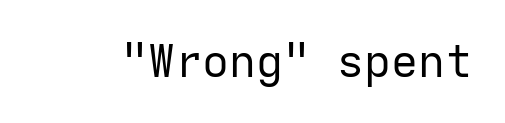
Q: Is the text bold? A: No.
Q: Is the text italic (slanted)? A: No, it is upright.
Q: Is the typeface a serif or a sans-serif typeface? A: Sans-serif.
Q: Is the text underlined? A: No.
Q: Is the spacing between letters normal or unusually wide? A: Normal.
Q: Width (condensed, normal, or wide)? A: Normal.
Q: Stroke contrast? A: Low.
Q: x-height? A: Medium.
Q: Monospaced? A: Yes.
